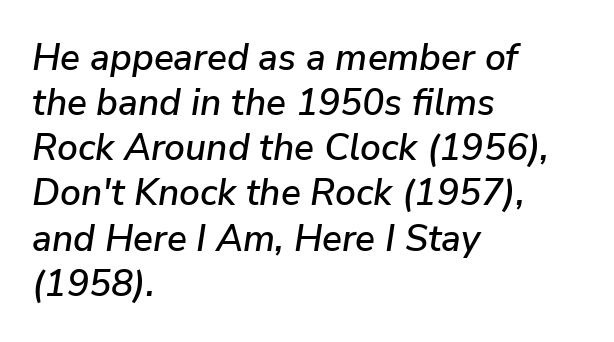
{"italic": "yes", "lean": "right", "slant_degrees": 9, "width": "normal", "stroke_contrast": "low", "x_height": "medium", "monospaced": "no", "underline": "no", "align": "left", "line_spacing_ratio": 1.22, "letter_spacing": "normal", "letter_spacing_em": 0.0, "glyph_px": 37}
